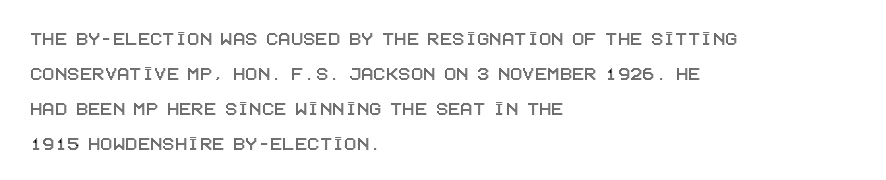
Left-aligned paragraph, ragged on the right. This sample uses an upright cut, with every glyph sitting square on the baseline. Only glyphs here, with clear space below each row. In terms of letterspacing, this is plain default setting. The line-height multiplier appears to be the usual default.
